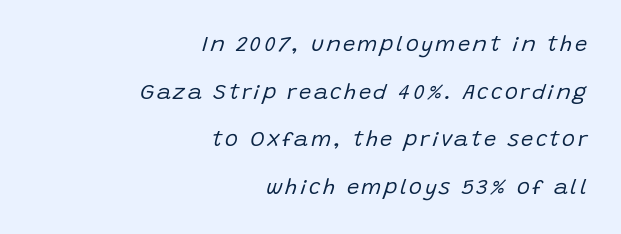
The block of text is sparse from top to bottom, with ample space between rows. Unmarked baselines from the first word to the last. Stems here are at most as thick as an everyday book face. There's an unmistakable incline to the writing here.
